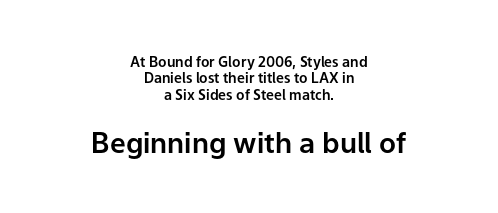
The image shows 28 px sans-serif type, upright; set centered, line spacing 1.17x, normal letter spacing, not underlined; the second (bottom) block is 2.0x larger; low stroke contrast and a medium x-height.
